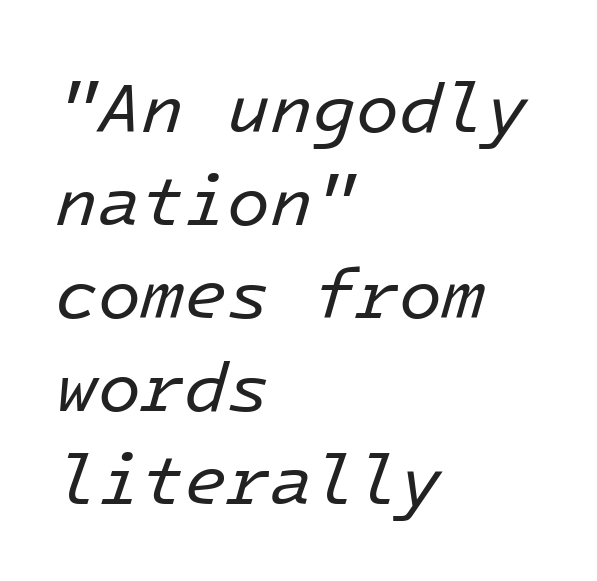
The image shows 70 px regular-weight type, italic (leaning right); set left-aligned, normal line spacing (1.33x), normal letter spacing, not underlined; low stroke contrast and a medium x-height.
